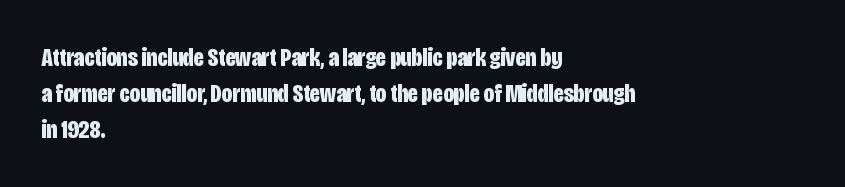
The image shows 26 px bold type, upright; set left-aligned, normal line spacing (1.38x), normal letter spacing, not underlined.
